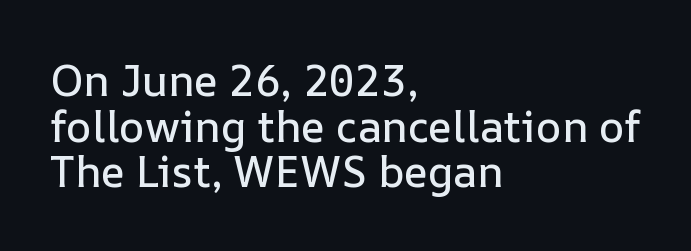
One glance says dense: line gaps are narrower than usual. The passage shown has conventional tracking throughout. A bare baseline throughout the passage. All the whitespace from short lines collects on the right. Tall strokes in this sample are plumb rather than angled.
